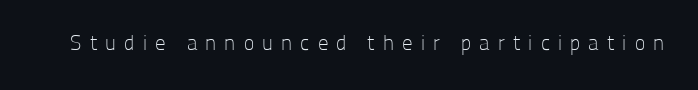
Q: Is the text bold? A: No.
Q: Is the text italic (slanted)? A: No, it is upright.
Q: Is the text underlined? A: No.
Q: Is the spacing between letters normal or unusually wide? A: Unusually wide.
